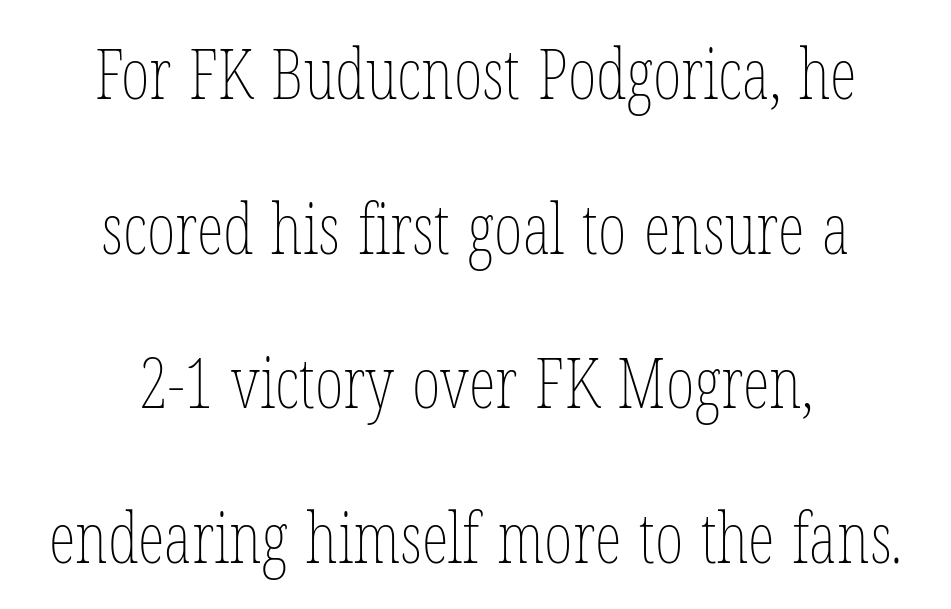
{"italic": "no", "bold": "no", "weight": "thin", "width": "condensed", "stroke_contrast": "low", "x_height": "medium", "monospaced": "no", "underline": "no", "align": "center", "line_spacing": "loose", "line_spacing_ratio": 2.24, "letter_spacing": "normal", "letter_spacing_em": 0.0, "glyph_px": 69}
